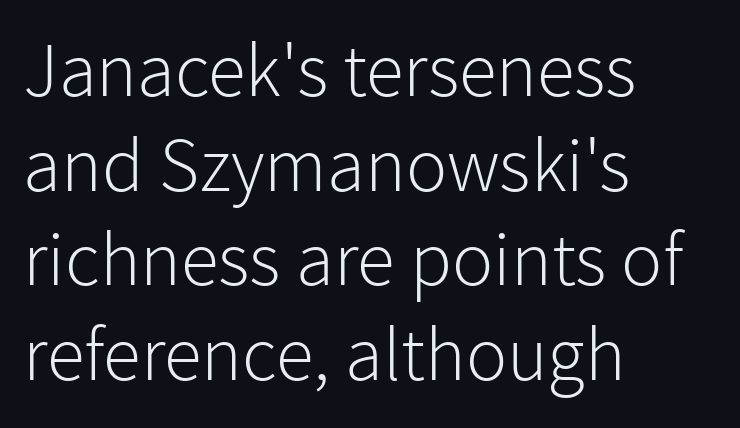
Counters stay open thanks to moderate or lighter strokes. A sans-serif font was chosen for this passage. These lines are rendered in a variable-pitch font. The letters stand upright; this is a roman face.
